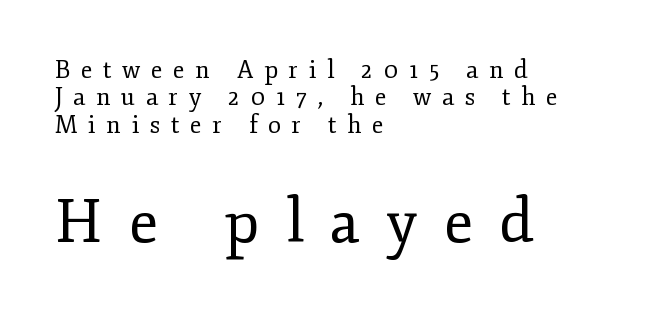
Is the stroke heavy? The answer is a plain regular-or-lighter. Very little white space separates one row of letters from the next. The more generous point size was reserved for the lower chunk. The space beneath each line is pristine and unruled. Little horizontal feet cap the strokes, marking this as serif type.
